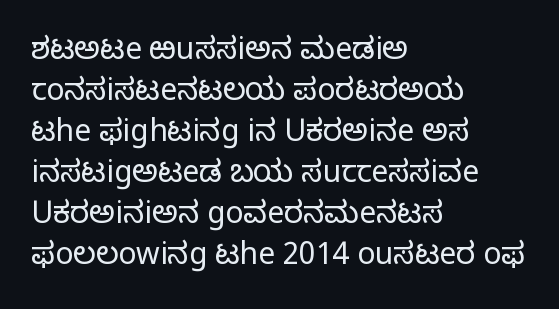
The rag falls on the right side of this text block. Words appear dense and cohesive because spacing is normal. The letters advance in unequal steps, a hallmark of proportional type. On a weight scale, this lands at 450 or below.
